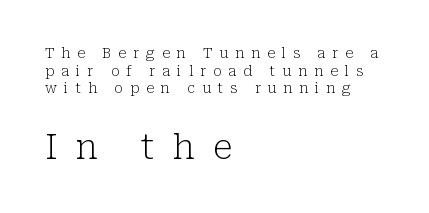
{"serif": "yes", "italic": "no", "bold": "no", "weight": "light", "width": "normal", "stroke_contrast": "low", "x_height": "medium", "monospaced": "no", "underline": "no", "align": "left", "line_spacing": "normal", "line_spacing_ratio": 1.26, "letter_spacing": "wide", "letter_spacing_em": 0.5, "larger_block": "second", "size_ratio": 2.5, "glyph_px": 35}
